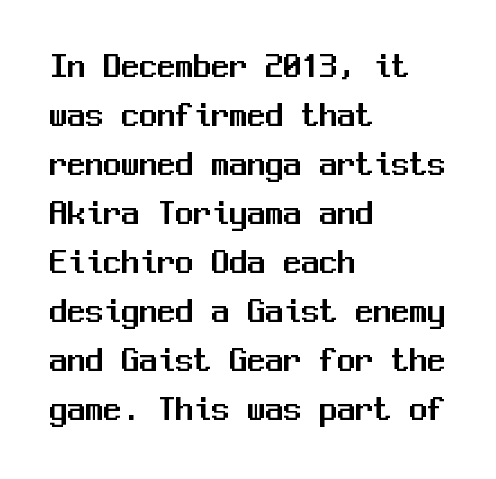
Q: Is the text italic (slanted)? A: No, it is upright.
Q: Is the typeface a serif or a sans-serif typeface? A: Sans-serif.
Q: Is the text underlined? A: No.
Q: How is the paragraph aligned? A: Left-aligned.
Q: Is the spacing between letters normal or unusually wide? A: Normal.
Q: Is the spacing between lines tight, normal or loose? A: Normal.
Q: Width (condensed, normal, or wide)? A: Normal.
Q: Stroke contrast? A: Medium.
Q: x-height? A: Medium.
Q: Monospaced? A: Yes.
